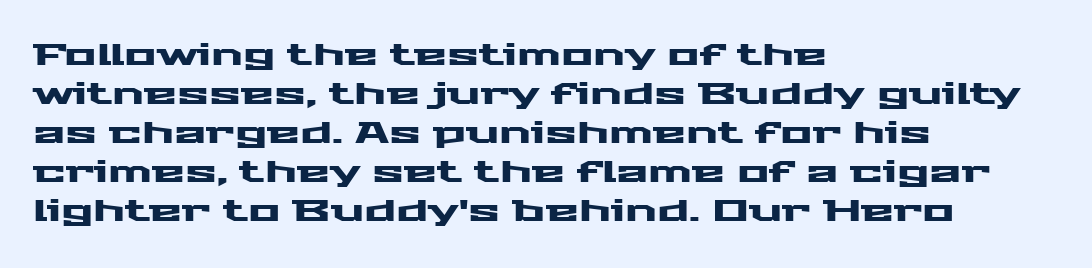
The image shows 30 px wide sans-serif type, upright; set left-aligned, normal line spacing (1.3x), normal letter spacing, not underlined; medium stroke contrast and a medium x-height.
